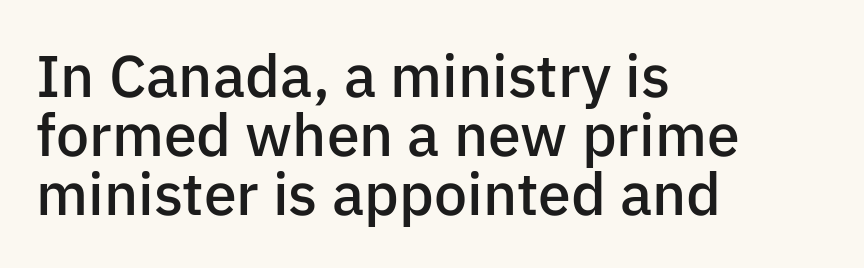
The image shows 59 px semibold sans-serif type, upright; set left-aligned, tight line spacing (1.0x), normal letter spacing, not underlined; low stroke contrast and a medium x-height.
